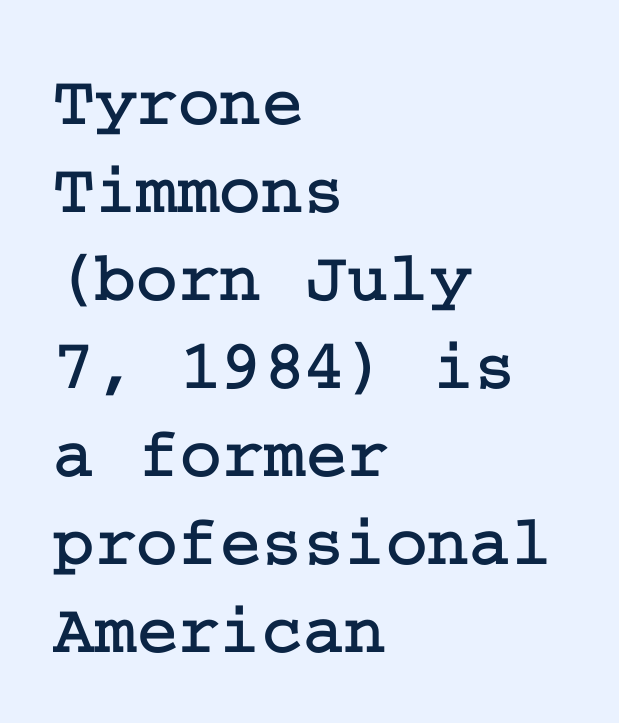
Q: Is the text italic (slanted)? A: No, it is upright.
Q: Is the typeface a serif or a sans-serif typeface? A: Serif.
Q: Is the text underlined? A: No.
Q: How is the paragraph aligned? A: Left-aligned.
Q: Is the spacing between letters normal or unusually wide? A: Normal.
Q: Width (condensed, normal, or wide)? A: Normal.
Q: Stroke contrast? A: Low.
Q: x-height? A: Medium.
